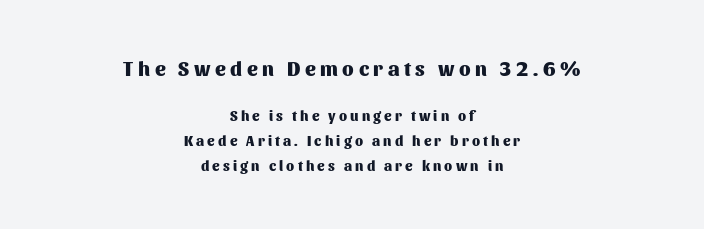
Weight check: bold — yes, fully. This rendering features lettering with no underline. Compared with typical body copy, the letter spacing here is much looser. Visually, the top section dominates because its glyphs are scaled up. These lines are centered, leaving both edges ragged.
